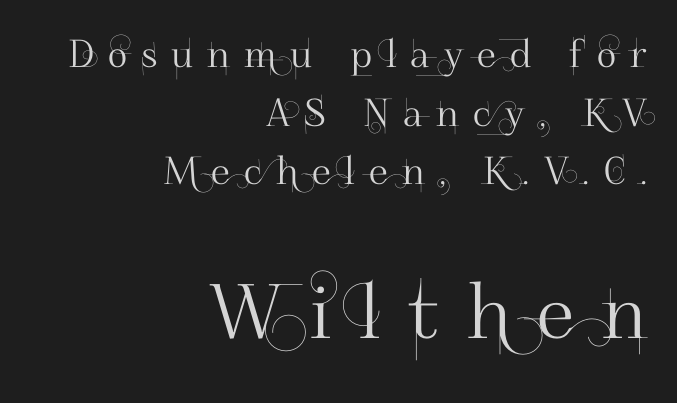
Each letter's strokes conclude bluntly, with no projecting serifs. The zone under the glyphs is completely vacant. Leftover space on each line is placed entirely before the opening word. Italic? Not at all — the glyphs are vertical. Typesetter's note — lower block bumped up in size, upper block left smaller.
